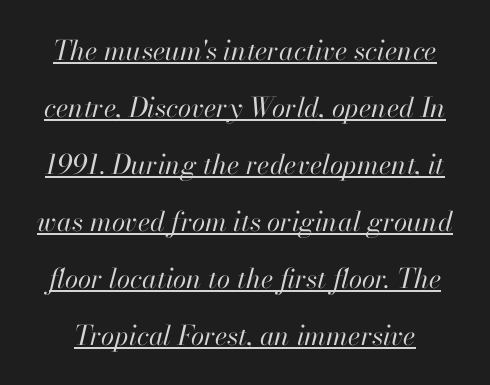
A typesetter would mark this as italic. Compared with typical paragraphs, the rows here are farther apart. Caption: lettering with a line underneath. Stroke mass is kept to a normal reading level or below. The passage shown has conventional tracking throughout.
